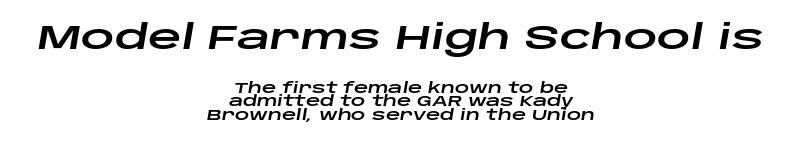
The image shows 33 px wide type, italic (leaning right); set centered, tight line spacing (0.98x), normal letter spacing, not underlined; the first (top) block is 2.36x larger; low stroke contrast and a large x-height.
